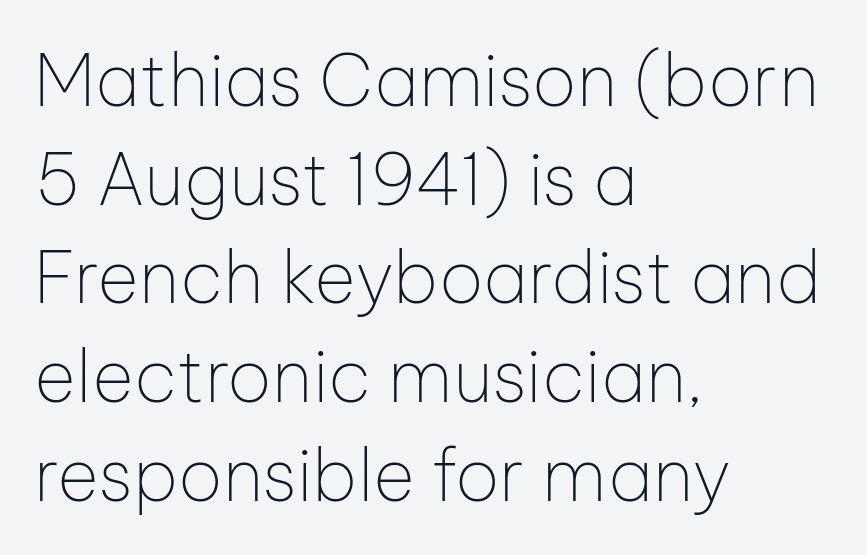
The image shows 72 px thin sans-serif type, upright; set left-aligned, normal line spacing (1.37x), normal letter spacing, not underlined; low stroke contrast and a medium x-height.
